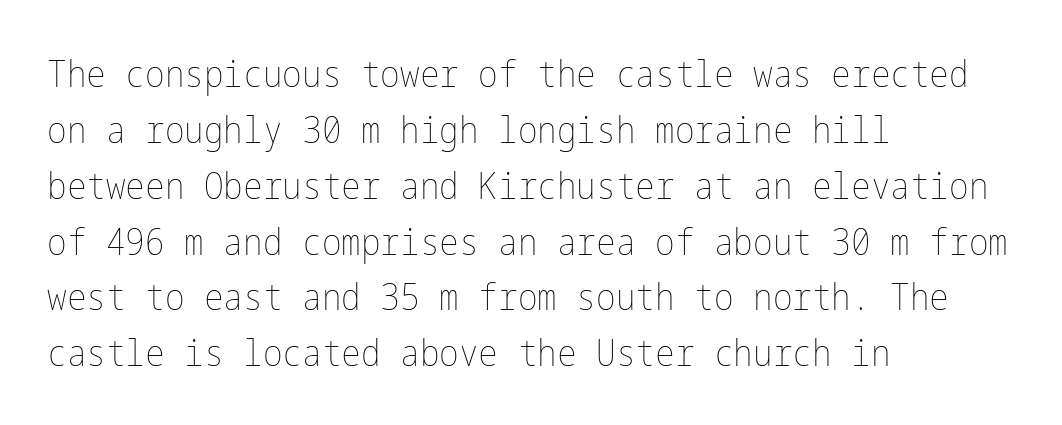
The image shows 37 px thin, condensed type, upright; set left-aligned, normal line spacing (1.51x), normal letter spacing, not underlined; low stroke contrast and a medium x-height.
